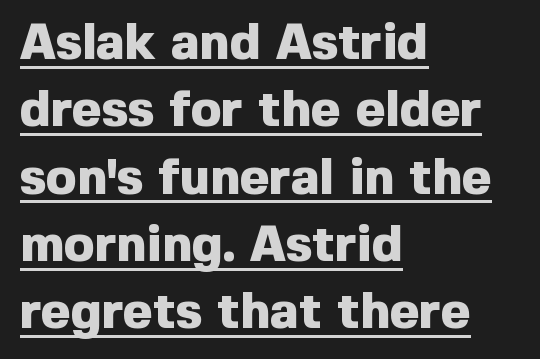
The rendering uses a moderate line-height, typical for paragraphs. The strokes are fattened all the way to bold. Grotesque or geometric, the face here clearly has no serifs. Ascenders rise straight up at ninety degrees. A continuous stroke trails under the words, as in a hyperlink.
